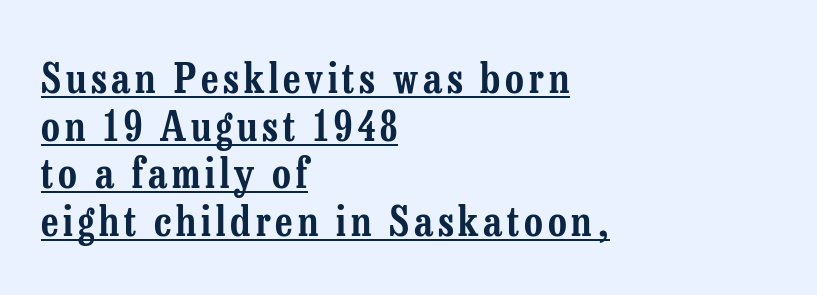
{"serif": "yes", "italic": "no", "width": "condensed", "stroke_contrast": "low", "x_height": "medium", "monospaced": "no", "underline": "yes", "align": "left", "line_spacing_ratio": 1.16, "glyph_px": 41}
